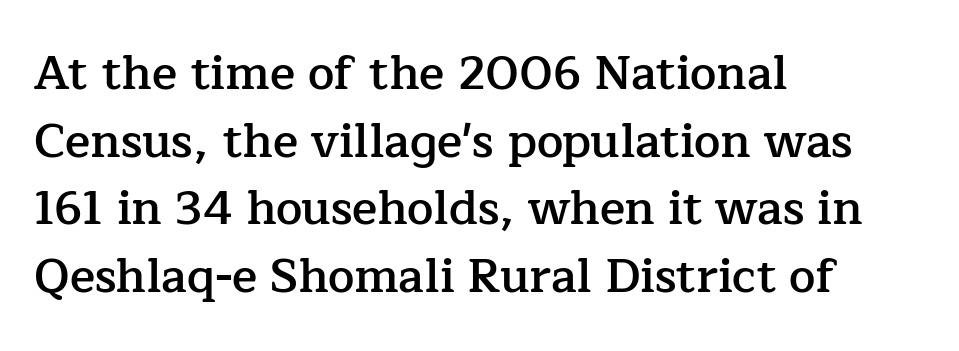
These lines sit exactly where default settings would place them. Italic: no, the glyphs are upright roman. These lines are rendered in a variable-pitch font. You could call the tracking neutral — neither tight nor loose.
